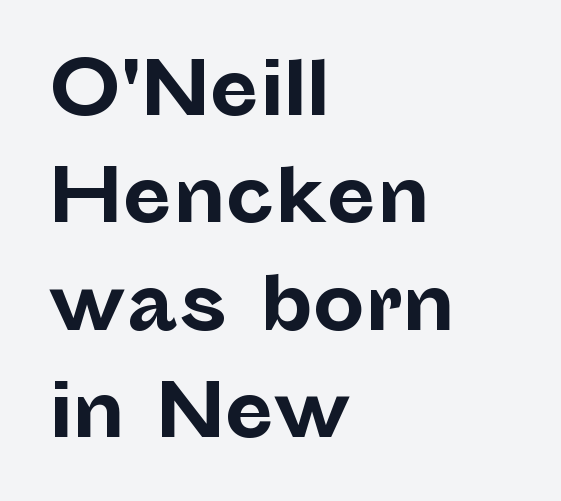
Q: Is the text bold? A: Yes.
Q: Is the text italic (slanted)? A: No, it is upright.
Q: Is the typeface a serif or a sans-serif typeface? A: Sans-serif.
Q: Is the text underlined? A: No.
Q: How is the paragraph aligned? A: Left-aligned.
Q: Is the spacing between letters normal or unusually wide? A: Normal.
Q: Is the spacing between lines tight, normal or loose? A: Normal.
Q: Width (condensed, normal, or wide)? A: Normal.
Q: Stroke contrast? A: Low.
Q: x-height? A: Medium.
Q: Monospaced? A: No.
